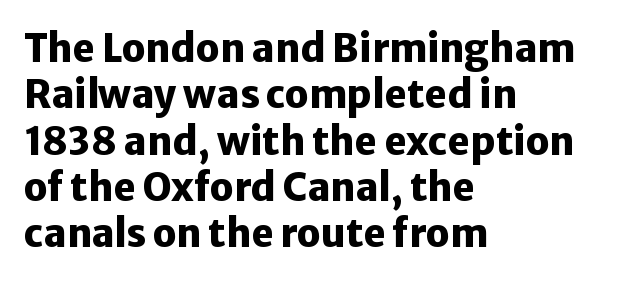
Q: Is the text bold? A: Yes.
Q: Is the text italic (slanted)? A: No, it is upright.
Q: Is the typeface a serif or a sans-serif typeface? A: Sans-serif.
Q: Is the text underlined? A: No.
Q: How is the paragraph aligned? A: Left-aligned.
Q: Is the spacing between letters normal or unusually wide? A: Normal.
Q: Width (condensed, normal, or wide)? A: Normal.
Q: Stroke contrast? A: Low.
Q: x-height? A: Medium.
Q: Monospaced? A: No.
